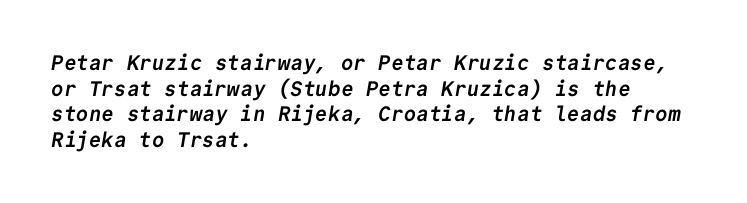
Q: Is the text bold? A: Yes.
Q: Is the text underlined? A: No.
Q: How is the paragraph aligned? A: Left-aligned.
Q: Is the spacing between letters normal or unusually wide? A: Normal.
